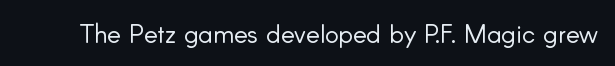
{"italic": "no", "bold": "no", "underline": "no", "letter_spacing": "normal", "letter_spacing_em": 0.0, "glyph_px": 26}
